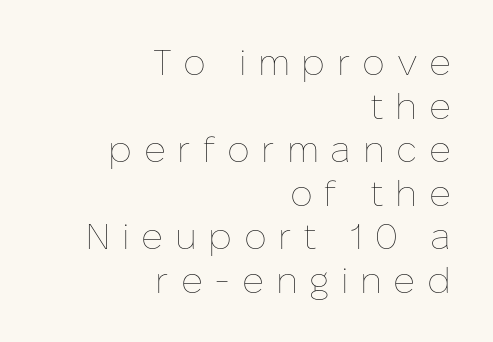
The image shows 36 px thin type, upright; set right-aligned, line spacing 1.21x, unusually wide letter spacing (+0.32 em), not underlined; low stroke contrast and a medium x-height.
